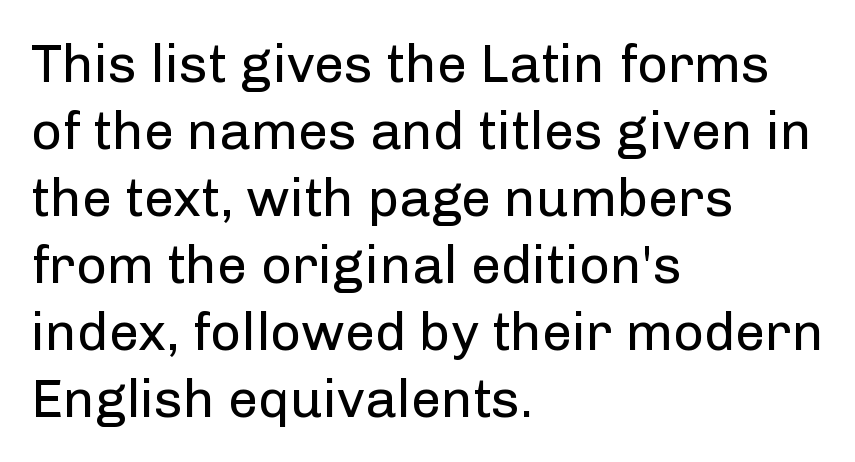
Q: Is the text bold? A: No.
Q: Is the text italic (slanted)? A: No, it is upright.
Q: Is the typeface a serif or a sans-serif typeface? A: Sans-serif.
Q: Is the text underlined? A: No.
Q: How is the paragraph aligned? A: Left-aligned.
Q: Is the spacing between letters normal or unusually wide? A: Normal.
Q: Width (condensed, normal, or wide)? A: Normal.
Q: Stroke contrast? A: Low.
Q: x-height? A: Medium.
Q: Monospaced? A: No.
